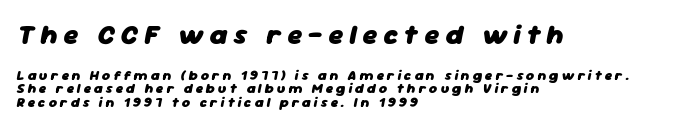
The image shows 28 px heavy type, italic (leaning right); set left-aligned, tight line spacing (0.97x), unusually wide letter spacing (+0.21 em), not underlined; the first (top) block is 2.0x larger; low stroke contrast and a medium x-height.
